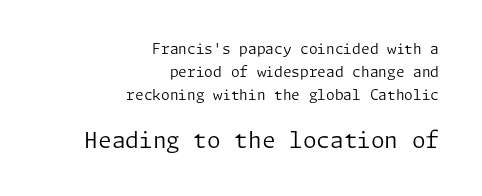
{"italic": "no", "bold": "no", "underline": "no", "align": "right", "line_spacing": "normal", "line_spacing_ratio": 1.65, "letter_spacing": "normal", "letter_spacing_em": 0.0, "larger_block": "second", "size_ratio": 1.57, "glyph_px": 22}
